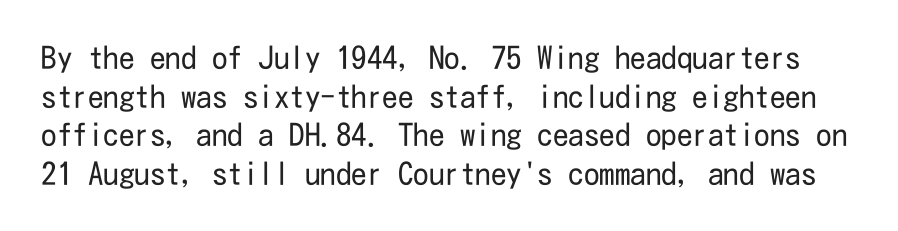
{"serif": "no", "italic": "no", "bold": "no", "weight": "regular", "width": "condensed", "stroke_contrast": "low", "x_height": "medium", "underline": "no", "line_spacing": "normal", "line_spacing_ratio": 1.25, "letter_spacing": "normal", "letter_spacing_em": 0.0, "glyph_px": 31}
